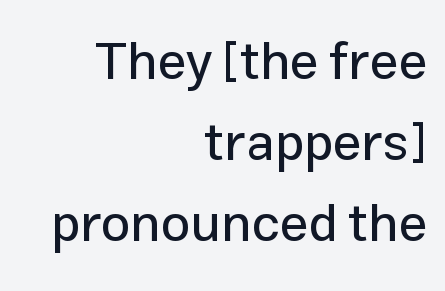
The image shows 52 px sans-serif type, upright; set right-aligned, normal line spacing (1.56x), normal letter spacing, not underlined; low stroke contrast and a medium x-height.
